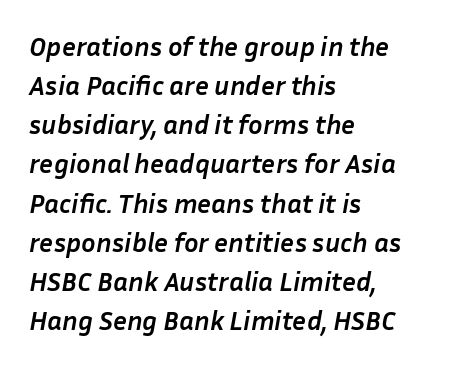
{"italic": "yes", "lean": "right", "slant_degrees": 10, "bold": "yes", "underline": "no", "align": "left", "line_spacing": "normal", "line_spacing_ratio": 1.45, "letter_spacing": "normal", "letter_spacing_em": 0.0, "glyph_px": 27}
